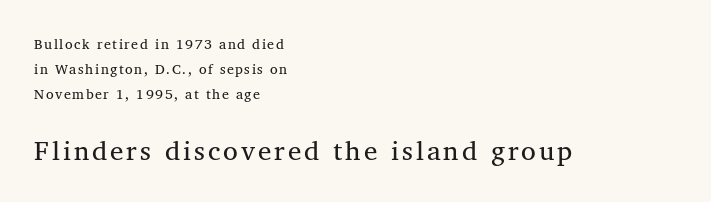
Reading top to bottom, the characters get bigger at the block break. Honestly, there is no underline to notice here at all. The compositor pushed each line to the left boundary.
